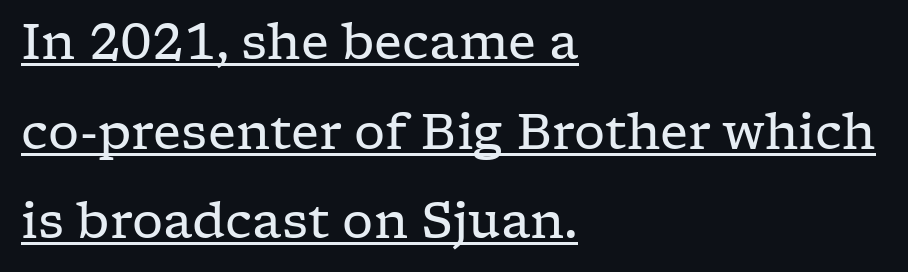
{"serif": "yes", "italic": "no", "bold": "no", "weight": "regular", "width": "wide", "stroke_contrast": "low", "x_height": "medium", "monospaced": "no", "underline": "yes", "align": "left", "line_spacing_ratio": 1.83, "letter_spacing": "normal", "letter_spacing_em": 0.0, "glyph_px": 49}
